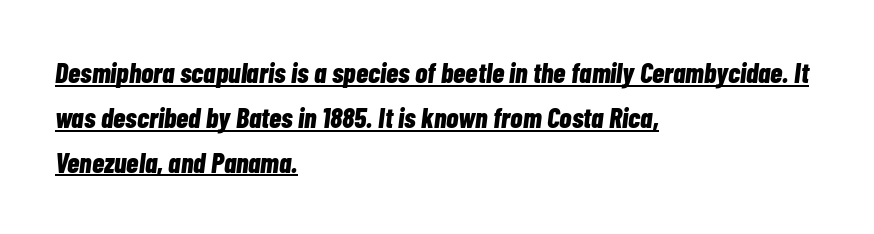
The image shows 28 px bold, condensed type, italic (leaning right); set left-aligned, normal line spacing (1.6x), normal letter spacing, underlined; low stroke contrast and a medium x-height.
